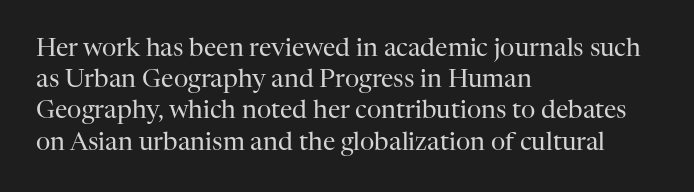
Q: Is the text bold? A: No.
Q: Is the text italic (slanted)? A: No, it is upright.
Q: Is the text underlined? A: No.
Q: How is the paragraph aligned? A: Left-aligned.
Q: Is the spacing between letters normal or unusually wide? A: Normal.
Q: Is the spacing between lines tight, normal or loose? A: Normal.
